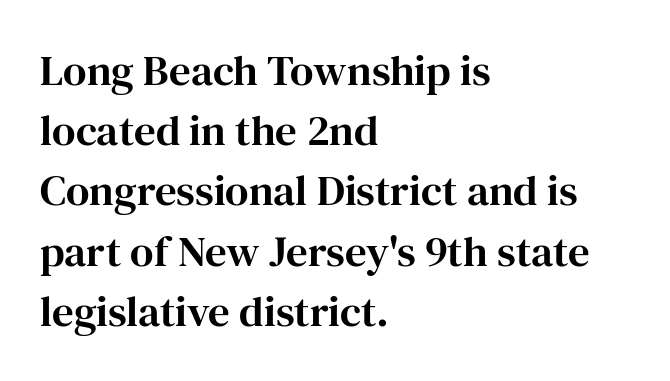
Q: Is the text italic (slanted)? A: No, it is upright.
Q: Is the typeface a serif or a sans-serif typeface? A: Serif.
Q: Is the text underlined? A: No.
Q: How is the paragraph aligned? A: Left-aligned.
Q: Is the spacing between letters normal or unusually wide? A: Normal.
Q: Is the spacing between lines tight, normal or loose? A: Normal.
Q: Width (condensed, normal, or wide)? A: Normal.
Q: Stroke contrast? A: High.
Q: x-height? A: Medium.
Q: Monospaced? A: No.
